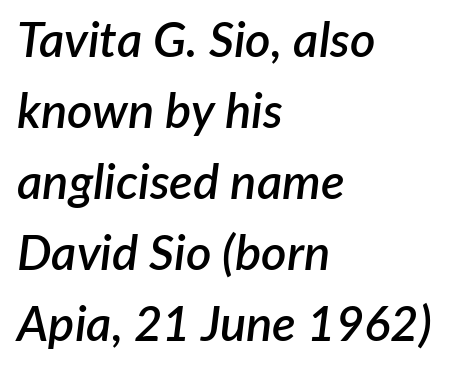
{"italic": "yes", "lean": "right", "slant_degrees": 7, "bold": "semi", "weight": "semibold", "width": "normal", "stroke_contrast": "low", "x_height": "medium", "monospaced": "no", "underline": "no", "align": "left", "line_spacing": "normal", "line_spacing_ratio": 1.45, "letter_spacing": "normal", "letter_spacing_em": 0.0, "glyph_px": 49}
